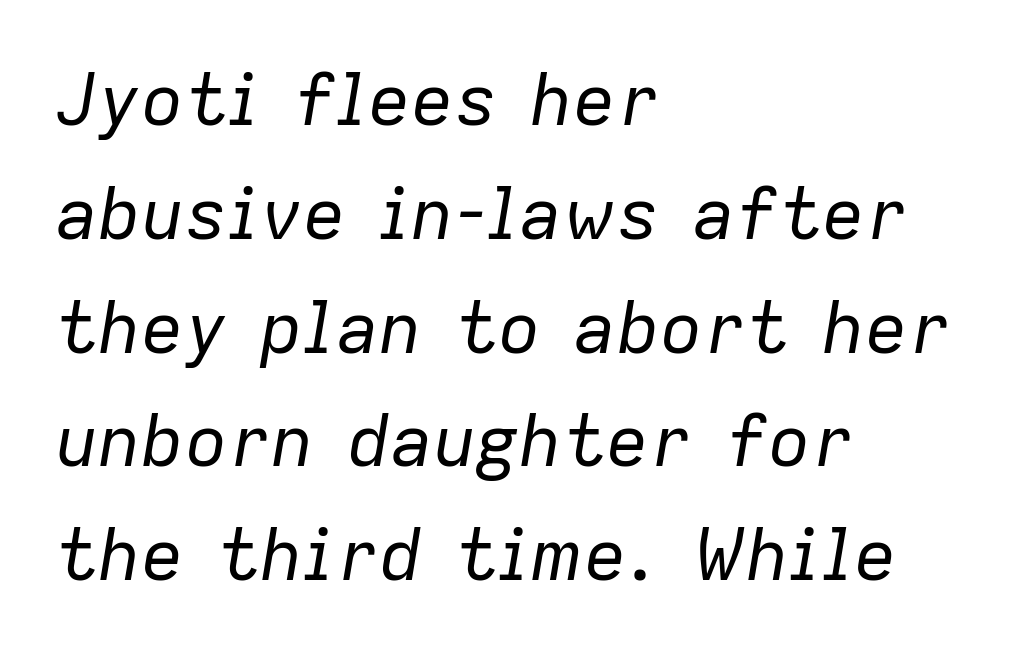
Q: Is the text bold? A: No.
Q: Is the text italic (slanted)? A: Yes, it leans right by about 9 degrees.
Q: Is the text underlined? A: No.
Q: How is the paragraph aligned? A: Left-aligned.
Q: Is the spacing between letters normal or unusually wide? A: Normal.
Q: Is the spacing between lines tight, normal or loose? A: Normal.
Q: Width (condensed, normal, or wide)? A: Normal.
Q: Stroke contrast? A: Low.
Q: x-height? A: Medium.
Q: Monospaced? A: No.
